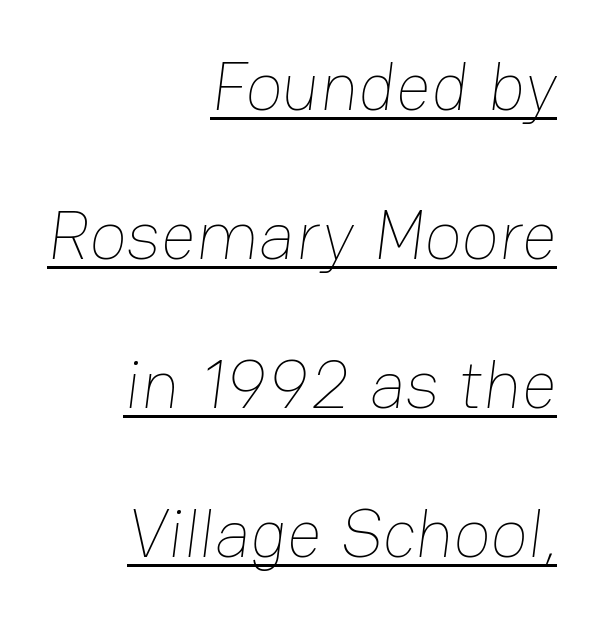
{"bold": "no", "weight": "thin", "width": "normal", "stroke_contrast": "low", "x_height": "medium", "monospaced": "no", "underline": "yes", "align": "right", "line_spacing": "loose", "line_spacing_ratio": 2.16, "letter_spacing": "normal", "letter_spacing_em": 0.0, "glyph_px": 69}
